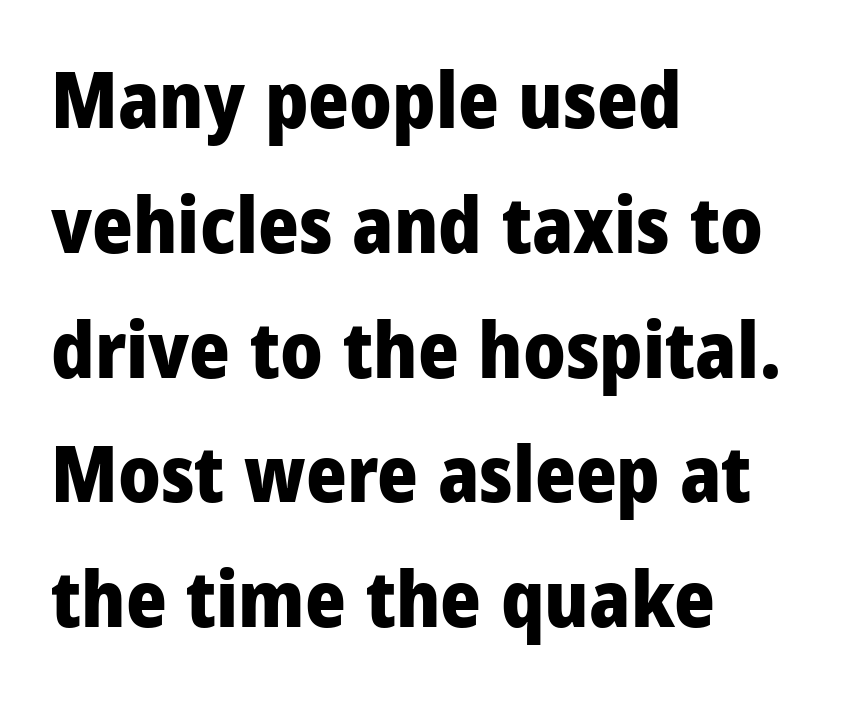
Q: Is the text bold? A: Yes.
Q: Is the text italic (slanted)? A: No, it is upright.
Q: Is the typeface a serif or a sans-serif typeface? A: Sans-serif.
Q: Is the text underlined? A: No.
Q: How is the paragraph aligned? A: Left-aligned.
Q: Is the spacing between letters normal or unusually wide? A: Normal.
Q: Is the spacing between lines tight, normal or loose? A: Normal.
Q: Width (condensed, normal, or wide)? A: Condensed.
Q: Stroke contrast? A: Low.
Q: x-height? A: Large.
Q: Monospaced? A: No.
